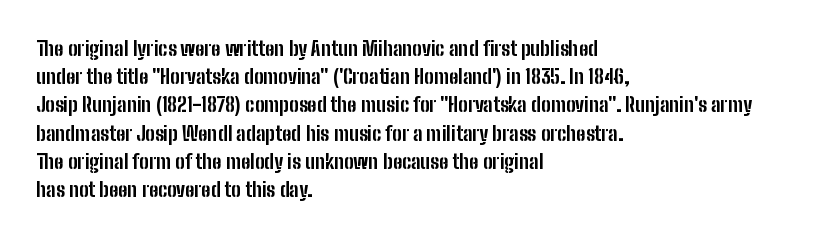
{"italic": "no", "bold": "yes", "underline": "no", "align": "left", "line_spacing": "normal", "line_spacing_ratio": 1.41, "letter_spacing": "normal", "letter_spacing_em": 0.0, "glyph_px": 20}
